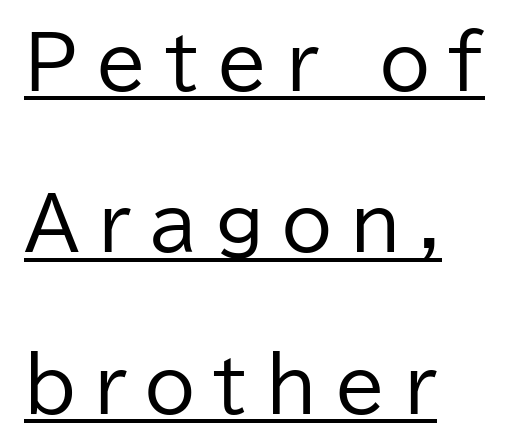
The passage shown is typed in a proportional face where columns would drift. The passage shown is not bold in any degree. Nope, no serifs anywhere on these letters. Each line starts at the same left margin while the right side varies.
